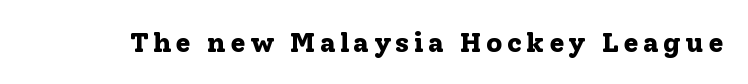
{"serif": "yes", "italic": "no", "bold": "yes", "weight": "bold", "width": "normal", "stroke_contrast": "low", "x_height": "medium", "monospaced": "no", "underline": "no", "glyph_px": 28}
